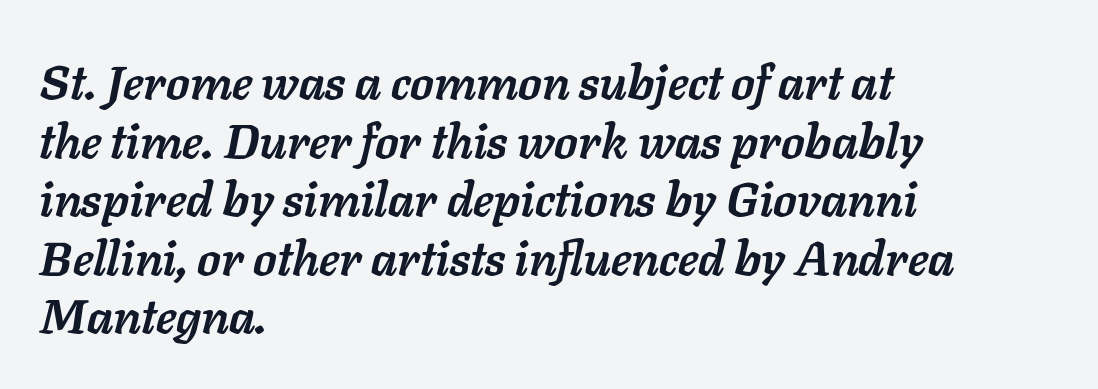
{"italic": "yes", "lean": "right", "slant_degrees": 11, "bold": "yes", "weight": "semibold", "width": "normal", "stroke_contrast": "low", "x_height": "medium", "monospaced": "no", "underline": "no", "align": "left", "line_spacing_ratio": 1.22, "letter_spacing": "normal", "letter_spacing_em": 0.0, "glyph_px": 48}
